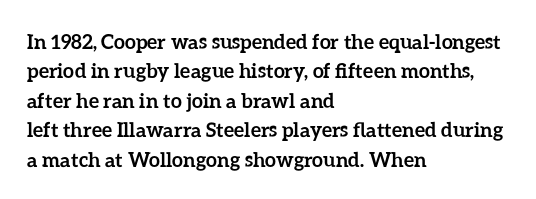
{"italic": "no", "bold": "yes", "underline": "no", "align": "left", "line_spacing": "normal", "line_spacing_ratio": 1.47, "letter_spacing": "normal", "letter_spacing_em": 0.0, "glyph_px": 20}
